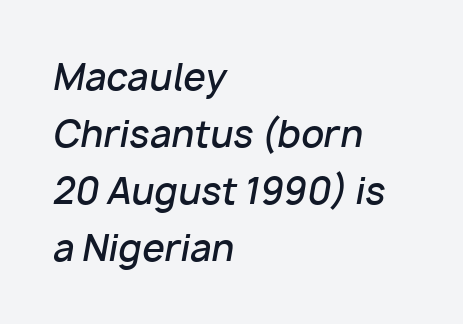
{"italic": "yes", "lean": "right", "slant_degrees": 10, "bold": "semi", "weight": "semibold", "width": "normal", "stroke_contrast": "low", "x_height": "medium", "monospaced": "no", "underline": "no", "align": "left", "line_spacing": "normal", "line_spacing_ratio": 1.58, "letter_spacing": "normal", "letter_spacing_em": 0.0, "glyph_px": 36}
